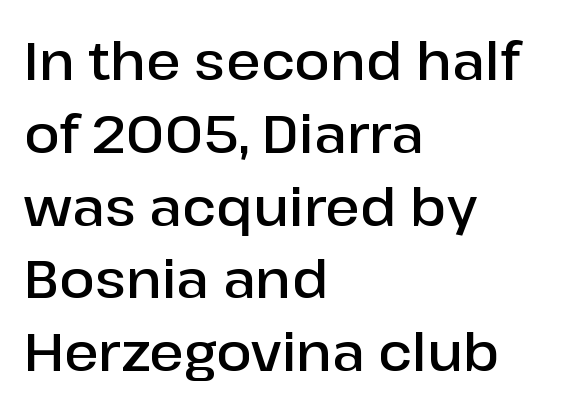
The space between consecutive lines is moderate. The characters look somewhat weighty, a semibold short of true bold. Standard letterfit; no display-style spreading of the glyphs. When letters stand straight like this, we call the style roman or upright. Words float on clear page, feet unadorned. The compositor pushed each line to the left boundary.
